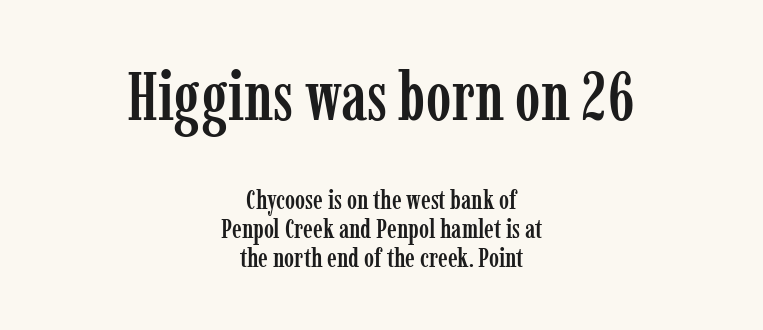
{"serif": "yes", "italic": "no", "width": "condensed", "stroke_contrast": "low", "x_height": "medium", "monospaced": "no", "underline": "no", "align": "center", "line_spacing": "tight", "line_spacing_ratio": 1.08, "letter_spacing": "normal", "letter_spacing_em": 0.0, "larger_block": "first", "size_ratio": 2.52, "glyph_px": 68}
